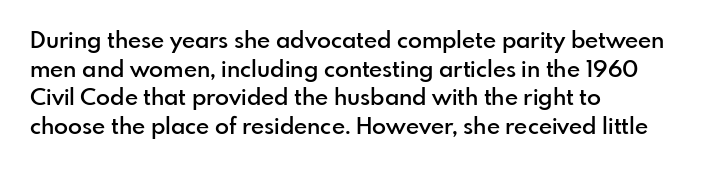
The image shows 23 px text type, upright; set left-aligned, line spacing 1.24x, normal letter spacing, not underlined.
